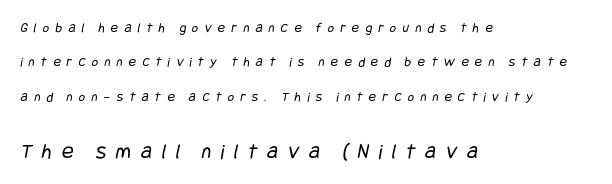
Underline: absent. Vertically, the passage feels expansive, rows floating well apart. Bold? No — there's no thickening of the strokes. This rendering uses left alignment, leaving the right contour irregular. Short note: letters widely spaced.
